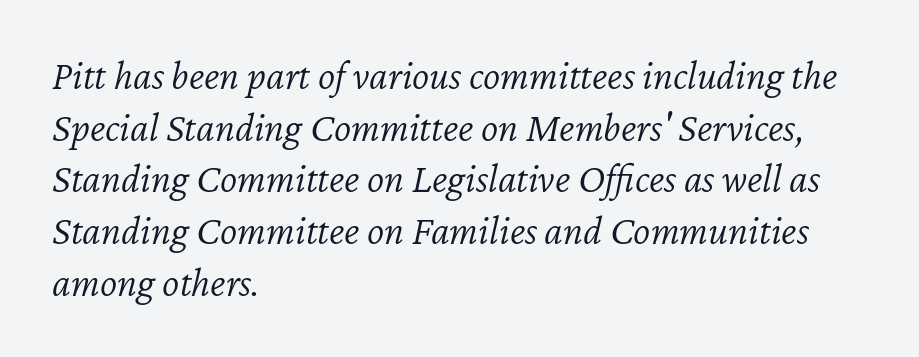
The image shows 41 px light type, italic (leaning right); set left-aligned, normal line spacing (1.26x), normal letter spacing, not underlined; low stroke contrast and a medium x-height.
